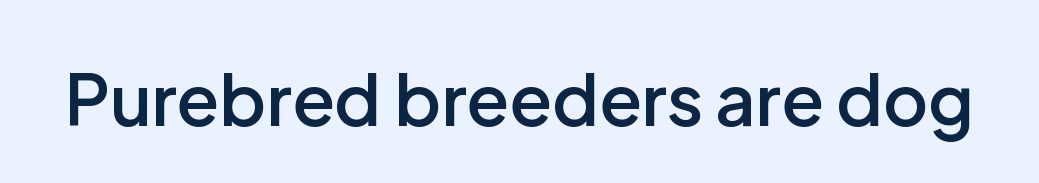
The image shows 70 px semibold sans-serif type, upright; set normal letter spacing, not underlined; low stroke contrast and a medium x-height.
